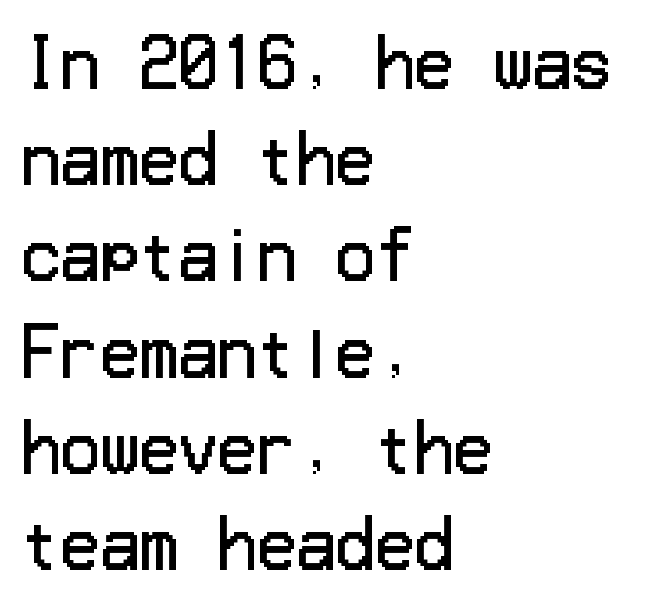
Q: Is the text bold? A: No.
Q: Is the text italic (slanted)? A: No, it is upright.
Q: Is the typeface a serif or a sans-serif typeface? A: Sans-serif.
Q: Is the text underlined? A: No.
Q: How is the paragraph aligned? A: Left-aligned.
Q: Is the spacing between letters normal or unusually wide? A: Normal.
Q: Is the spacing between lines tight, normal or loose? A: Normal.
Q: Width (condensed, normal, or wide)? A: Normal.
Q: Stroke contrast? A: Low.
Q: x-height? A: Medium.
